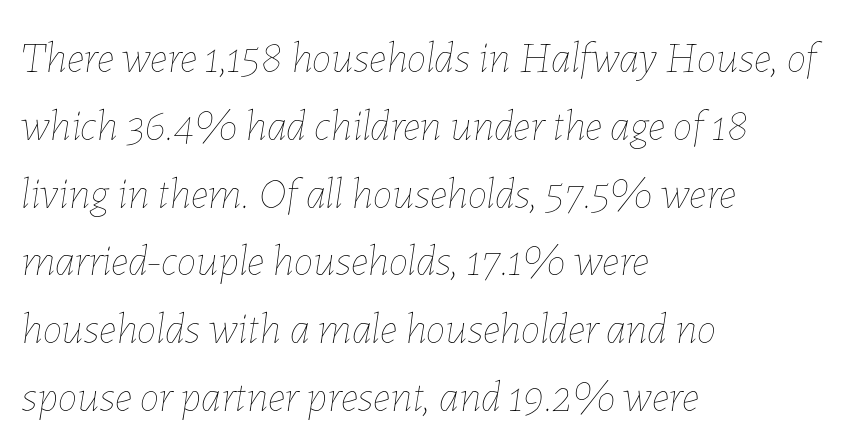
Posture: slanted. Short note: letters normally spaced. The rendering uses natural spacing where letterforms have individual widths. Check under the words: just untouched page.
